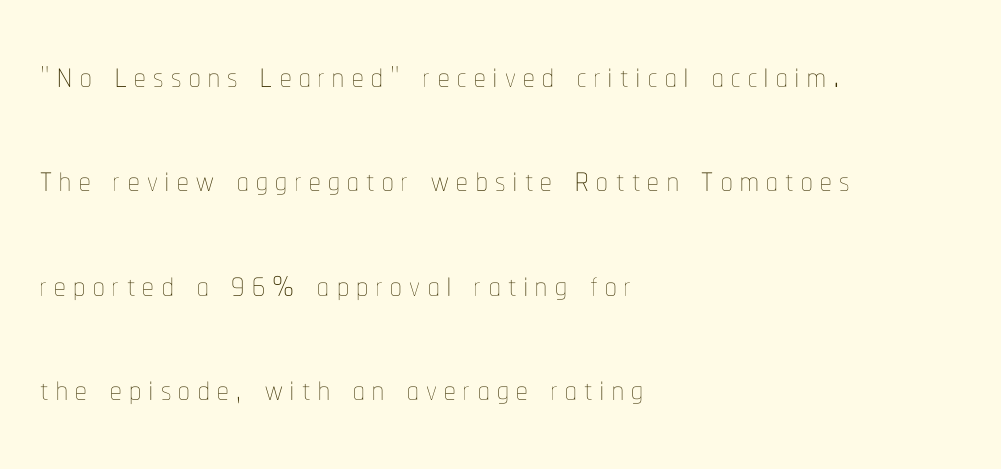
Summary of vertical rhythm: relaxed, with wide interline spacing. The strokes are not fattened; the text isn't bold. Underlining? Definitely not there. The typography opts for an upright posture over an oblique one. The typesetter chose a ragged-right arrangement here.
